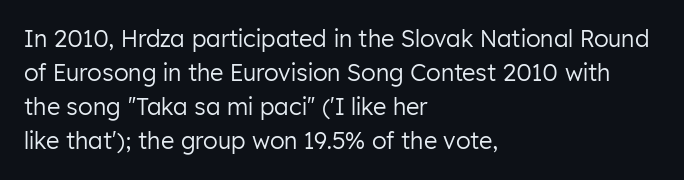
The type sits square on the baseline with zero lean. Stem width sits at or under what a default text font uses. Horizontally, the lines are justified to the leading edge only. This sample keeps an unexceptional amount of space between lines. The space beneath each line is pristine and unruled. There is no visible air inserted between adjacent glyphs.
